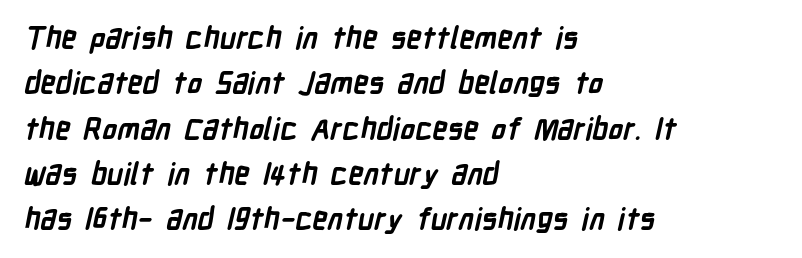
Q: Is the text bold? A: Yes.
Q: Is the typeface a serif or a sans-serif typeface? A: Sans-serif.
Q: Is the text underlined? A: No.
Q: How is the paragraph aligned? A: Left-aligned.
Q: Is the spacing between letters normal or unusually wide? A: Normal.
Q: Is the spacing between lines tight, normal or loose? A: Normal.
Q: Width (condensed, normal, or wide)? A: Condensed.
Q: Stroke contrast? A: Low.
Q: x-height? A: Medium.
Q: Monospaced? A: No.
